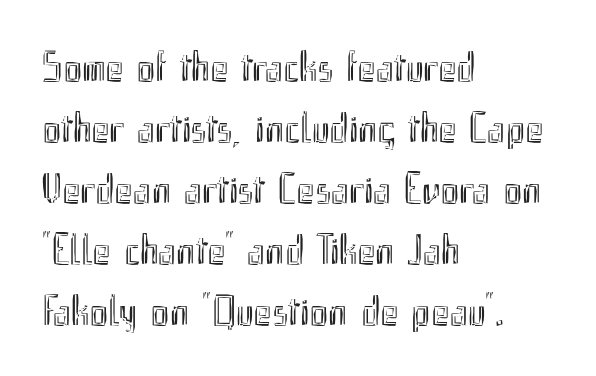
Do the characters align in a grid? No, the font is proportional. Is there any slant? The stems are plumb. The line-height multiplier appears to be the usual default. Teacher's note: observe the even left margin — that is flush-left alignment. The specimen omits any rule beneath the text block's lines.
